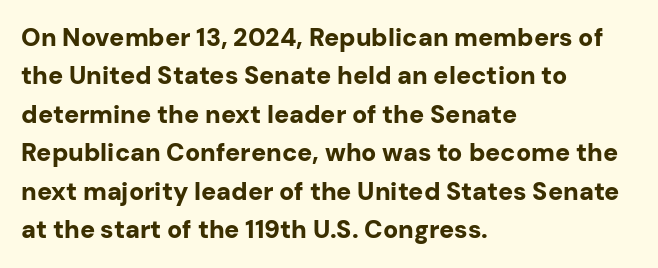
Here the glyphs are tracked normally, forming tight word shapes. Does the weight exceed regular? Yes, all the way to bold. The text block is weighted toward the left margin, trailing off unevenly rightward. Style check: upright. Notice how descenders clear the ascenders below comfortably — that's standard leading. Glance below the letters and you will spot only blank space.
